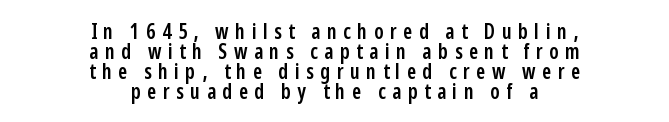
{"italic": "no", "bold": "semi", "underline": "no", "align": "center", "line_spacing": "tight", "line_spacing_ratio": 0.95, "letter_spacing": "wide", "letter_spacing_em": 0.31, "glyph_px": 21}
